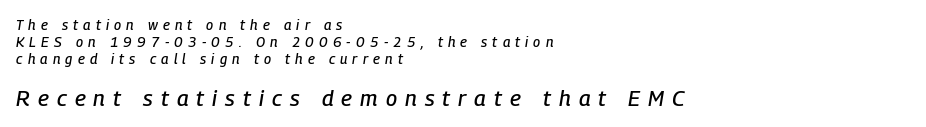
Bigger letters appear in the bottom chunk; the top chunk is reduced. Rendered with sloped, italic letterforms. A typesetter would call this heavily tracked-out type. The text block is weighted toward the left margin, trailing off unevenly rightward.
